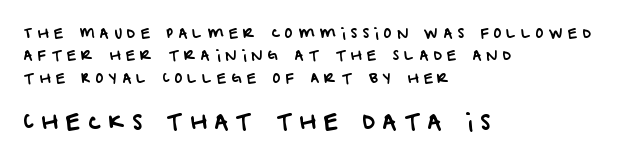
The image shows 21 px text type; set left-aligned, normal line spacing (1.6x), unusually wide letter spacing (+0.36 em), not underlined; the second (bottom) block is 1.5x larger.
